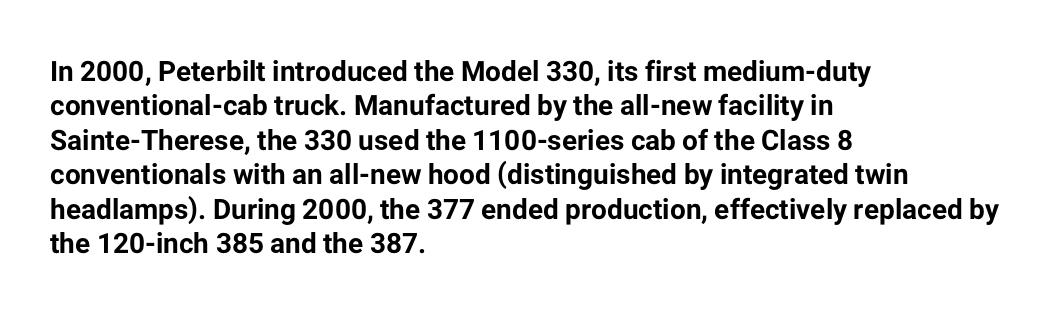
{"serif": "no", "italic": "no", "bold": "yes", "weight": "bold", "width": "normal", "stroke_contrast": "low", "x_height": "medium", "monospaced": "no", "underline": "no", "align": "left", "line_spacing_ratio": 1.23, "letter_spacing": "normal", "letter_spacing_em": 0.0, "glyph_px": 28}
